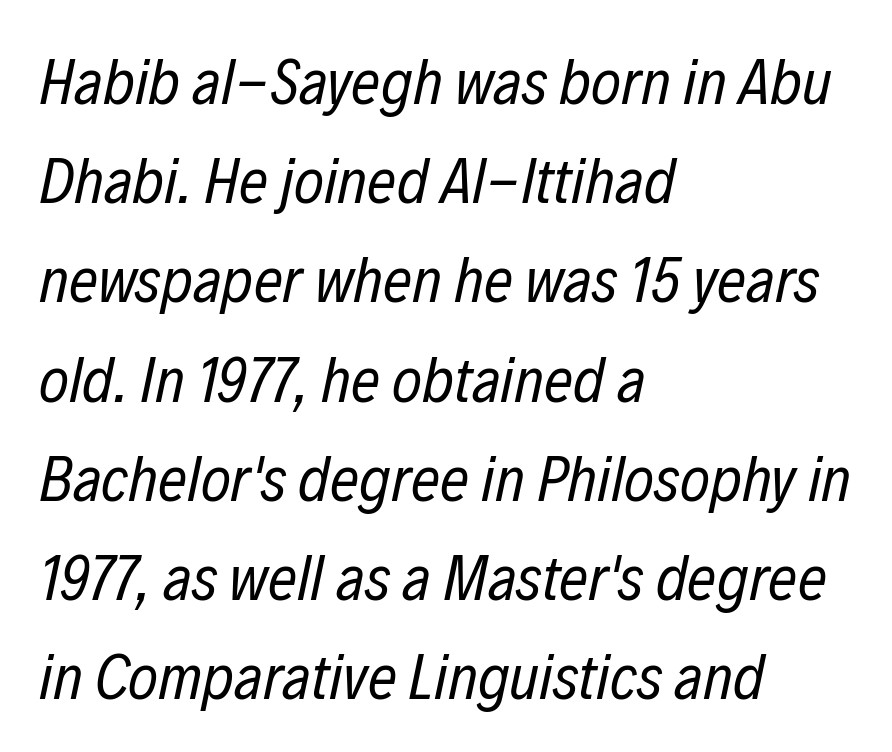
Interline gaps are of average width in this sample. In terms of posture, this sample is oblique. The text block is weighted toward the left margin, trailing off unevenly rightward. The rendering keeps characters at their native spacing.
